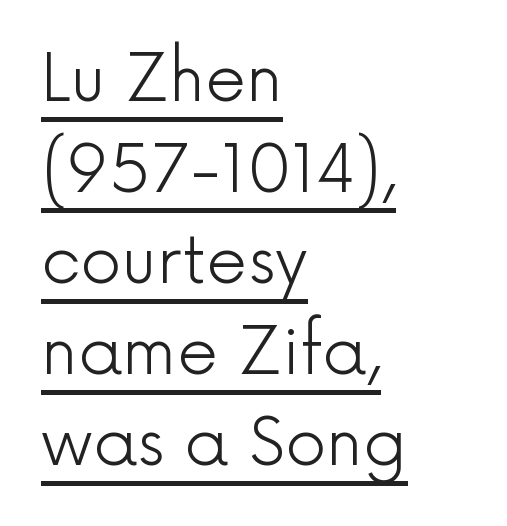
Q: Is the text bold? A: No.
Q: Is the text italic (slanted)? A: No, it is upright.
Q: Is the typeface a serif or a sans-serif typeface? A: Sans-serif.
Q: Is the text underlined? A: Yes.
Q: How is the paragraph aligned? A: Left-aligned.
Q: Is the spacing between letters normal or unusually wide? A: Normal.
Q: Is the spacing between lines tight, normal or loose? A: Normal.
Q: Width (condensed, normal, or wide)? A: Normal.
Q: x-height? A: Medium.
Q: Monospaced? A: No.
